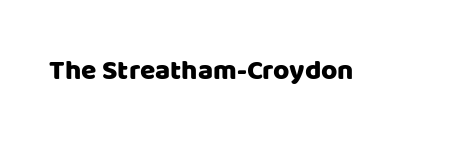
Glyph-to-glyph distance matches everyday printed text. Character widths vary here, with narrow letters taking less room than wide ones. Serif or sans? Sans — the stroke terminals are bare. Type without underlining. A typesetter would mark this as roman, not italic.
